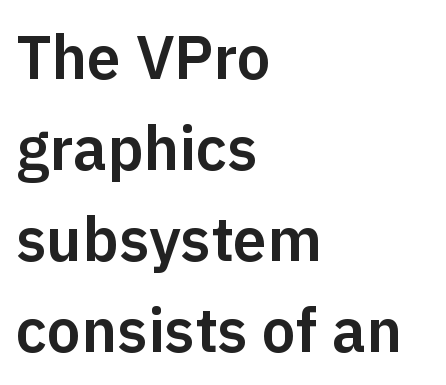
{"serif": "no", "italic": "no", "width": "normal", "stroke_contrast": "low", "x_height": "medium", "monospaced": "no", "underline": "no", "align": "left", "line_spacing": "normal", "line_spacing_ratio": 1.49, "letter_spacing": "normal", "letter_spacing_em": 0.0, "glyph_px": 61}
